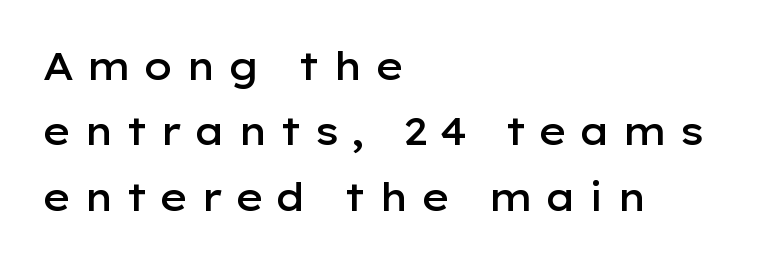
Q: Is the text bold? A: Semi-bold.
Q: Is the text italic (slanted)? A: No, it is upright.
Q: Is the typeface a serif or a sans-serif typeface? A: Sans-serif.
Q: Is the text underlined? A: No.
Q: How is the paragraph aligned? A: Left-aligned.
Q: Is the spacing between letters normal or unusually wide? A: Unusually wide.
Q: Width (condensed, normal, or wide)? A: Wide.
Q: Stroke contrast? A: Low.
Q: x-height? A: Medium.
Q: Monospaced? A: No.
